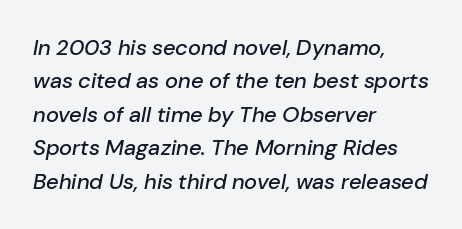
{"italic": "yes", "lean": "right", "slant_degrees": 10, "underline": "no", "align": "left", "line_spacing": "normal", "line_spacing_ratio": 1.52, "letter_spacing": "normal", "letter_spacing_em": 0.0, "glyph_px": 22}
